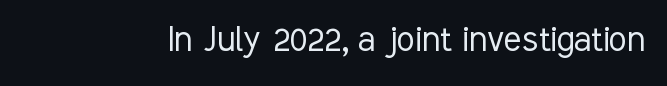
{"serif": "no", "italic": "no", "bold": "no", "weight": "light", "width": "condensed", "stroke_contrast": "low", "x_height": "medium", "monospaced": "no", "underline": "no", "letter_spacing": "normal", "letter_spacing_em": 0.0, "glyph_px": 41}
